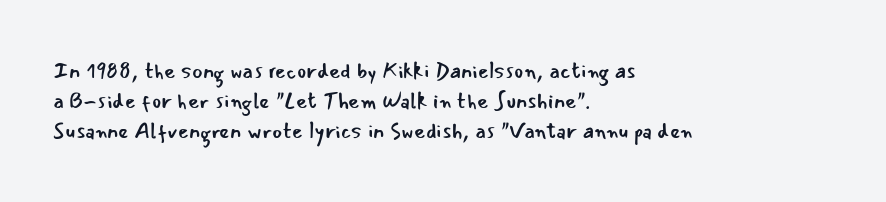
The image shows 22 px text type, upright; set left-aligned, normal line spacing (1.36x), normal letter spacing, not underlined.
